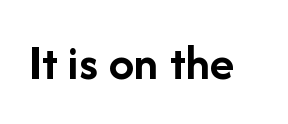
Anything drawn beneath the words? Only blank space. Note: no serifs on the glyphs. This is heavy type, rendered in bold. The letters advance in unequal steps, a hallmark of proportional type. Italic? Not at all — the glyphs are vertical.
